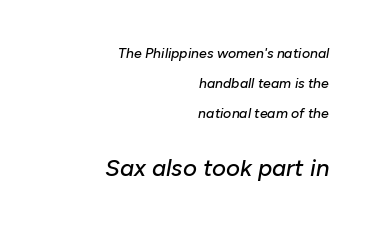
{"italic": "yes", "lean": "right", "slant_degrees": 10, "underline": "no", "align": "right", "line_spacing": "loose", "line_spacing_ratio": 2.14, "letter_spacing": "normal", "letter_spacing_em": 0.0, "larger_block": "second", "size_ratio": 1.71, "glyph_px": 24}
